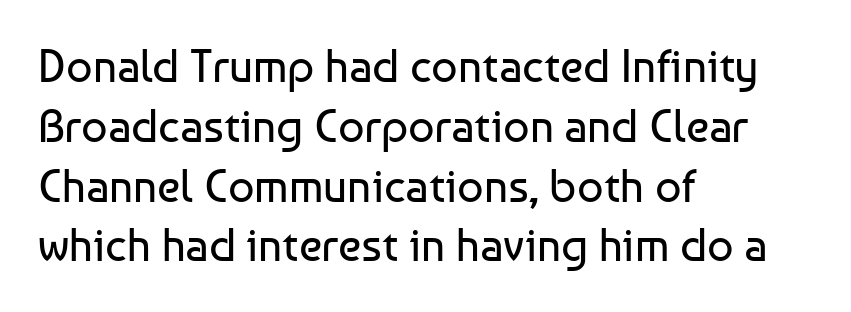
{"serif": "no", "italic": "no", "bold": "no", "weight": "regular", "width": "normal", "stroke_contrast": "low", "x_height": "medium", "monospaced": "no", "underline": "no", "align": "left", "line_spacing": "normal", "line_spacing_ratio": 1.3, "letter_spacing": "normal", "letter_spacing_em": 0.0, "glyph_px": 46}
